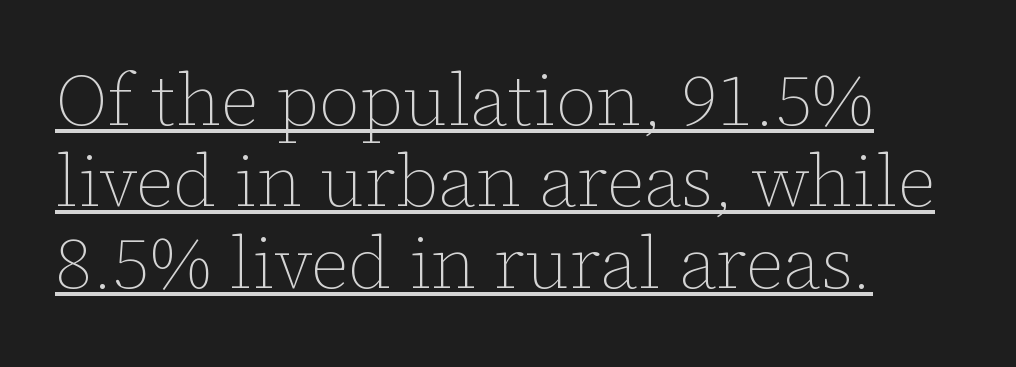
The image shows 72 px thin type, upright; set tight line spacing (1.13x), normal letter spacing, underlined; low stroke contrast and a medium x-height.
